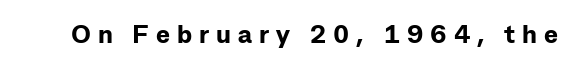
Short note: letters widely spaced. The zone under the glyphs is completely vacant. Typographic density is high because the face is bold. Upright lettering throughout.
